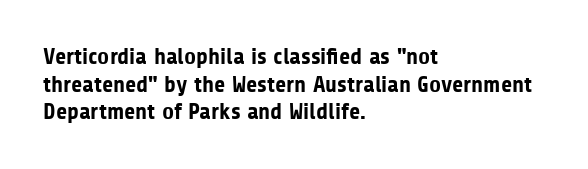
The letters stand upright; this is a roman face. Each word holds together tightly as a unit, with standard inter-letter gaps. Underline: absent. Notice how thick the strokes are: this is what a full bold looks like. The setting favours the left margin, as ordinary paragraphs usually do.
